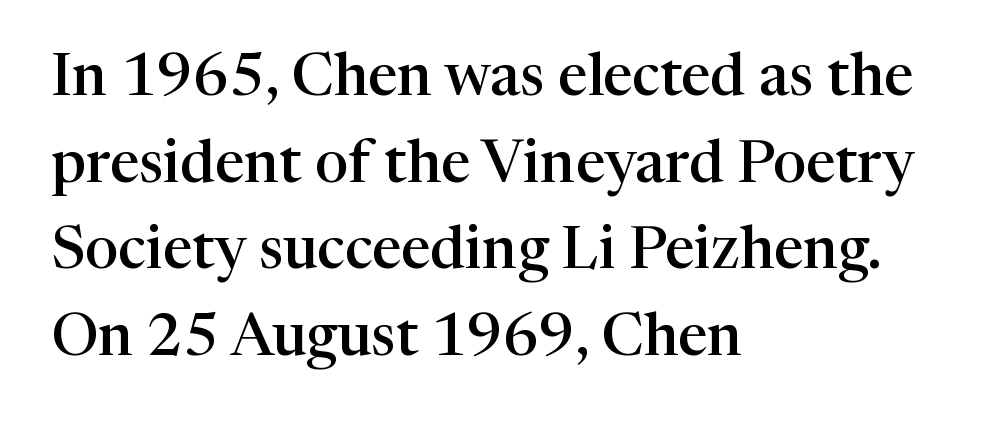
Q: Is the text bold? A: Semi-bold.
Q: Is the text italic (slanted)? A: No, it is upright.
Q: Is the typeface a serif or a sans-serif typeface? A: Serif.
Q: Is the text underlined? A: No.
Q: How is the paragraph aligned? A: Left-aligned.
Q: Is the spacing between letters normal or unusually wide? A: Normal.
Q: Is the spacing between lines tight, normal or loose? A: Normal.
Q: Width (condensed, normal, or wide)? A: Normal.
Q: Stroke contrast? A: High.
Q: x-height? A: Medium.
Q: Monospaced? A: No.
